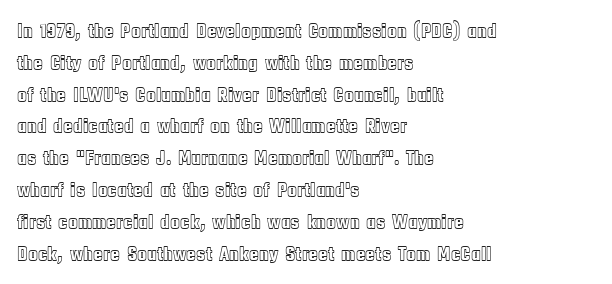
Q: Is the text italic (slanted)? A: No, it is upright.
Q: Is the text underlined? A: No.
Q: How is the paragraph aligned? A: Left-aligned.
Q: Is the spacing between letters normal or unusually wide? A: Normal.
Q: Is the spacing between lines tight, normal or loose? A: Normal.
